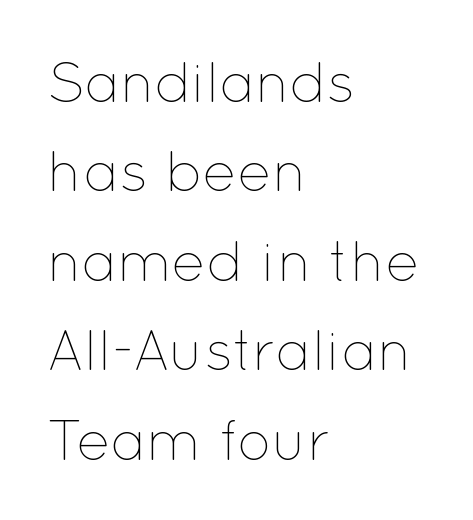
Q: Is the text bold? A: No.
Q: Is the text italic (slanted)? A: No, it is upright.
Q: Is the text underlined? A: No.
Q: How is the paragraph aligned? A: Left-aligned.
Q: Is the spacing between letters normal or unusually wide? A: Normal.
Q: Is the spacing between lines tight, normal or loose? A: Normal.
Q: Width (condensed, normal, or wide)? A: Normal.
Q: Stroke contrast? A: Low.
Q: x-height? A: Medium.
Q: Monospaced? A: No.
